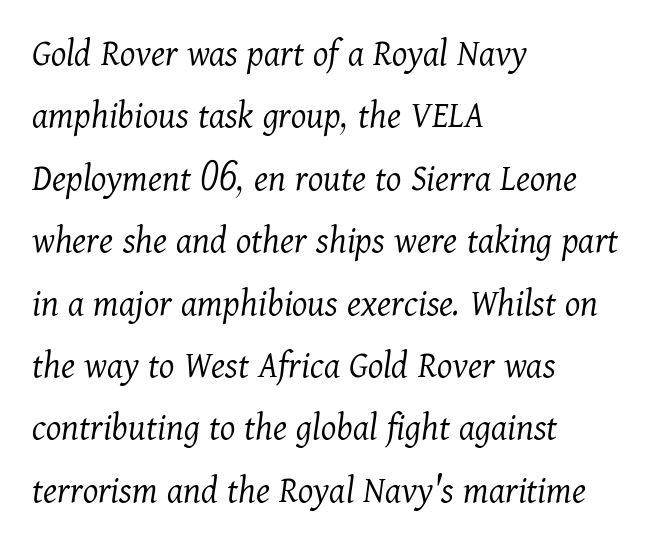
Q: Is the text bold? A: No.
Q: Is the text italic (slanted)? A: Yes, it leans right by about 11 degrees.
Q: Is the typeface a serif or a sans-serif typeface? A: Serif.
Q: Is the text underlined? A: No.
Q: How is the paragraph aligned? A: Left-aligned.
Q: Is the spacing between letters normal or unusually wide? A: Normal.
Q: Is the spacing between lines tight, normal or loose? A: Normal.
Q: Width (condensed, normal, or wide)? A: Normal.
Q: Stroke contrast? A: Medium.
Q: x-height? A: Medium.
Q: Monospaced? A: No.
